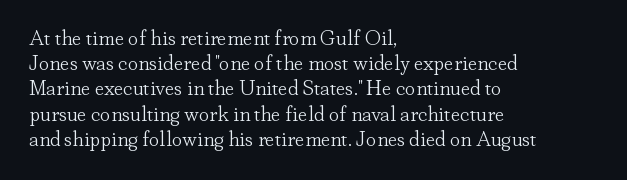
The letterforms sit shoulder to shoulder at normal distance. Typeset ragged right — the left edge is the straight one. The lettering holds an erect, upright posture throughout. Vertical stems look standard width or narrower in stroke. Beneath every word, the page is bare.
